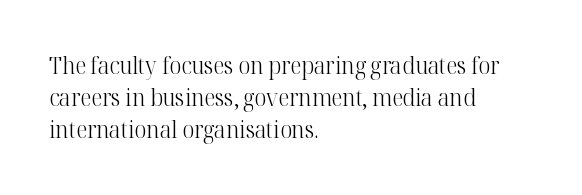
The image shows 23 px text type, upright; set left-aligned, normal line spacing (1.4x), normal letter spacing, not underlined.
